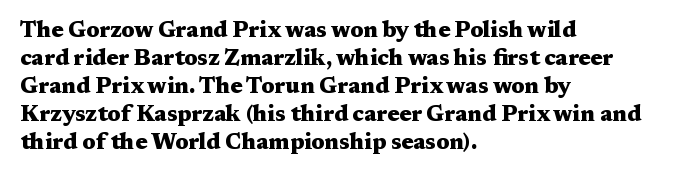
The axis of the letterforms is exactly vertical. Leftover space on each line is placed entirely after the last word. Each row of text sits above clean, open space. Students, note that the glyphs here touch the page at normal intervals.
